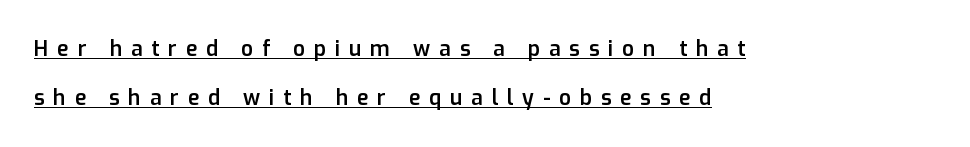
Q: Is the text bold? A: Semi-bold.
Q: Is the text italic (slanted)? A: No, it is upright.
Q: Is the text underlined? A: Yes.
Q: How is the paragraph aligned? A: Left-aligned.
Q: Is the spacing between letters normal or unusually wide? A: Unusually wide.
Q: Is the spacing between lines tight, normal or loose? A: Loose.
